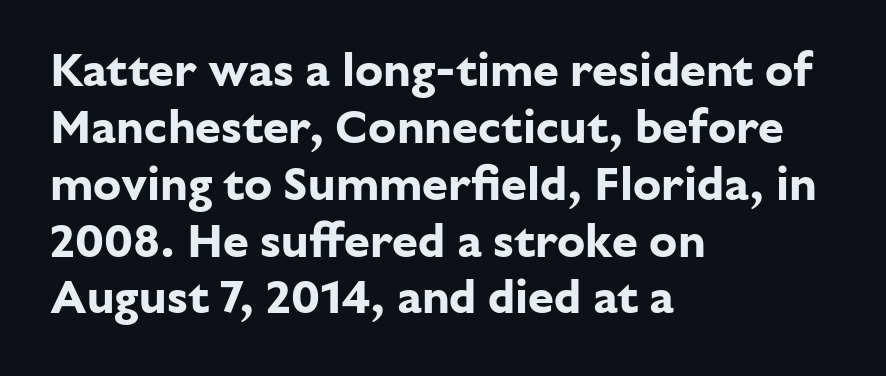
{"serif": "no", "italic": "no", "bold": "yes", "weight": "bold", "width": "normal", "stroke_contrast": "low", "x_height": "medium", "monospaced": "no", "underline": "no", "align": "left", "line_spacing_ratio": 1.21, "letter_spacing": "normal", "letter_spacing_em": 0.0, "glyph_px": 47}
